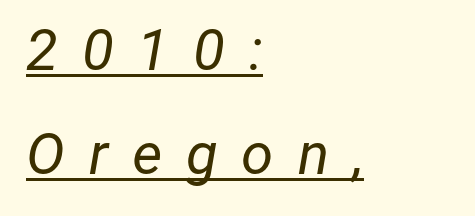
Character widths vary here, with narrow letters taking less room than wide ones. The glyphs look as if they've been sheared to an angle. The horizontal fit of the characters is loose and conspicuously gappy. Descenders here cross a horizontal rule under the line. The ragged edge is on the right, which tells us the setting is flush left. No chunkiness to these letters — they're not bold.
